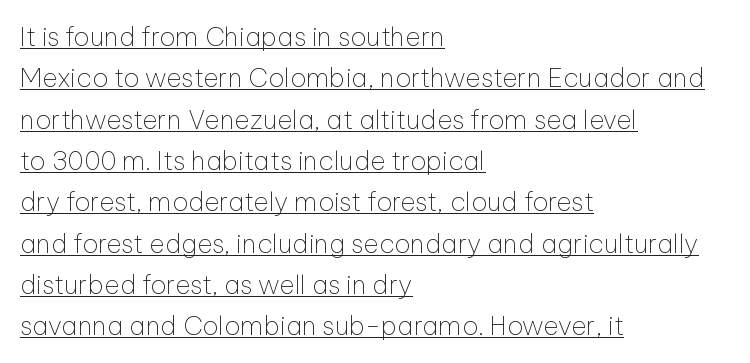
Q: Is the text bold? A: No.
Q: Is the text italic (slanted)? A: No, it is upright.
Q: Is the text underlined? A: Yes.
Q: How is the paragraph aligned? A: Left-aligned.
Q: Is the spacing between letters normal or unusually wide? A: Normal.
Q: Is the spacing between lines tight, normal or loose? A: Normal.
